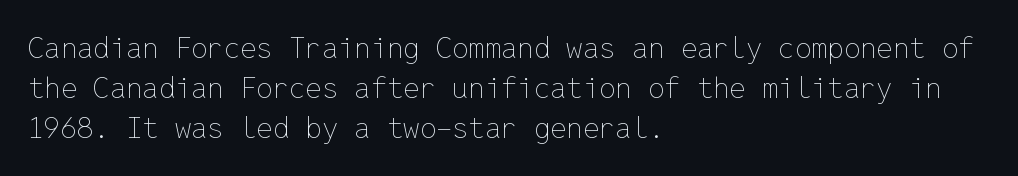
The image shows 29 px thin type, upright, monospaced; set left-aligned, normal line spacing (1.38x), normal letter spacing, not underlined; low stroke contrast and a medium x-height.
